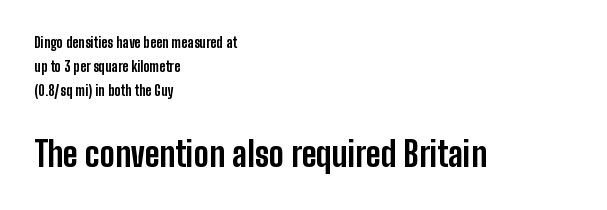
Is the block centered? No — it sits flush against the left margin. The face used here appears at its bigger size in the lower chunk. The font's upright variant was chosen for this text. The gap between lines stays unmarked. Set as a true bold cut, around the 700 mark. Proportional: the letters do not fall into vertical columns.
